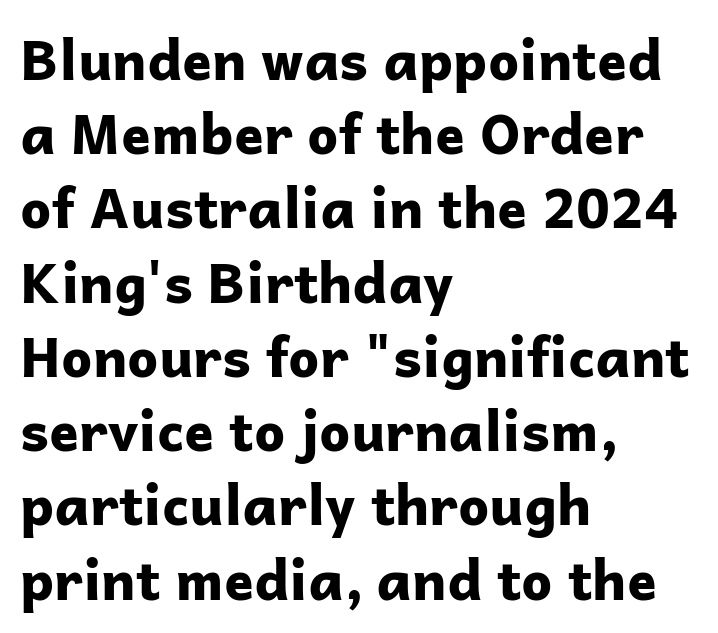
{"serif": "no", "italic": "no", "bold": "yes", "weight": "bold", "width": "normal", "stroke_contrast": "low", "x_height": "medium", "monospaced": "no", "underline": "no", "align": "left", "line_spacing": "normal", "line_spacing_ratio": 1.35, "letter_spacing": "normal", "letter_spacing_em": 0.0, "glyph_px": 55}
